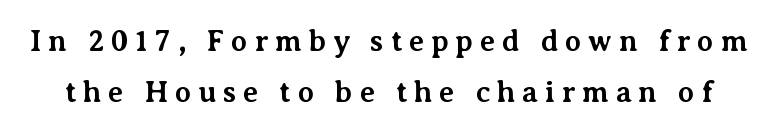
The image shows 30 px bold serif type, upright; set normal line spacing (1.69x), unusually wide letter spacing (+0.22 em), not underlined; medium stroke contrast and a medium x-height.
